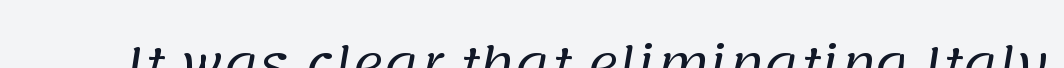
{"serif": "no", "bold": "no", "weight": "regular", "width": "normal", "stroke_contrast": "low", "x_height": "large", "monospaced": "no", "underline": "no", "letter_spacing": "normal", "letter_spacing_em": 0.0, "glyph_px": 48}
